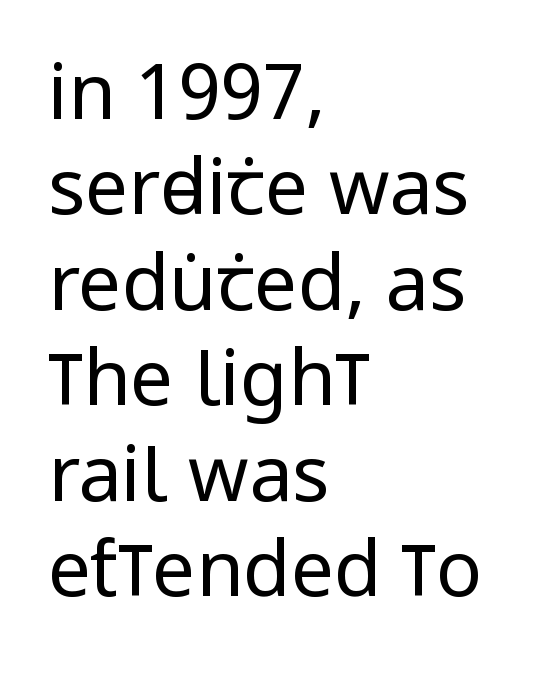
The paragraph shown leans on its left margin. A roman cut, with each character standing at attention. Vertical stems look standard width or narrower in stroke. Here the glyphs are tracked normally, forming tight word shapes.
